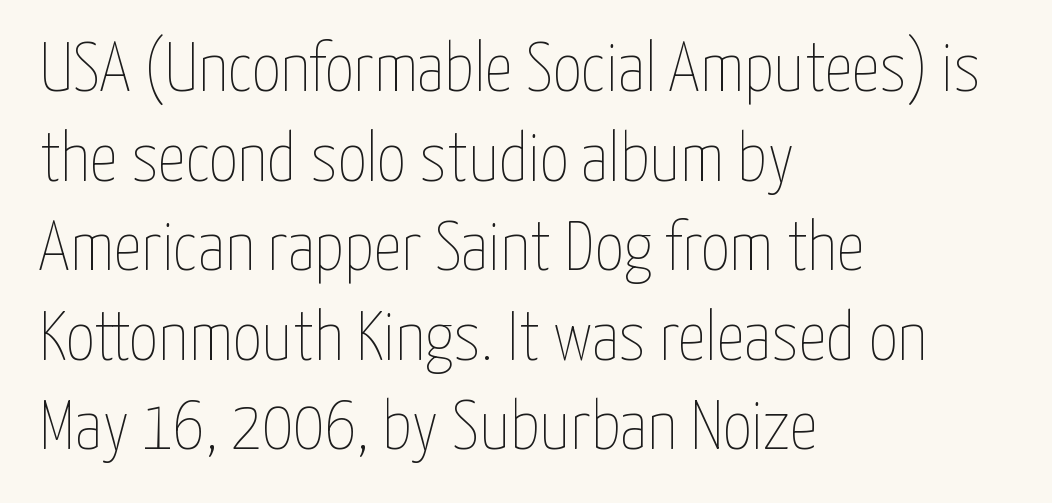
The image shows 70 px thin, condensed type, upright; set left-aligned, normal line spacing (1.28x), normal letter spacing, not underlined; low stroke contrast and a medium x-height.
